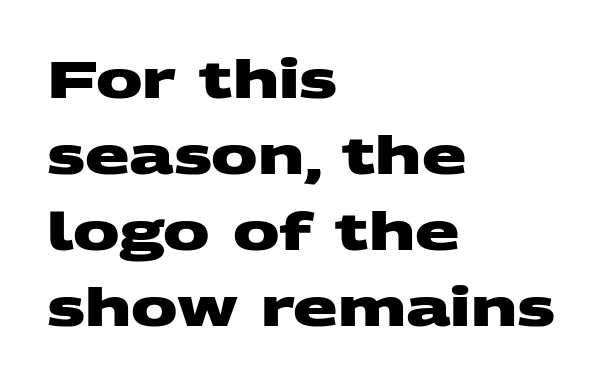
The image shows 52 px heavy, wide sans-serif type; set left-aligned, normal line spacing (1.46x), normal letter spacing, not underlined; medium stroke contrast and a large x-height.
